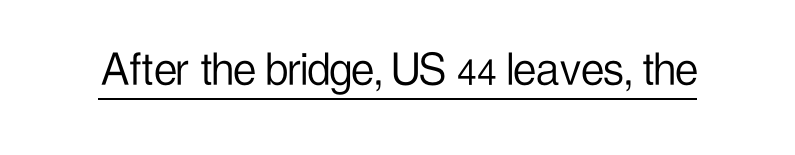
{"serif": "no", "italic": "no", "bold": "no", "weight": "light", "width": "condensed", "stroke_contrast": "low", "x_height": "medium", "monospaced": "no", "underline": "yes", "letter_spacing": "normal", "letter_spacing_em": 0.0, "glyph_px": 52}
